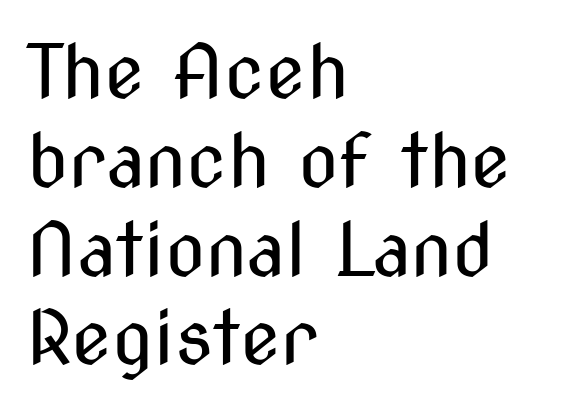
{"serif": "no", "italic": "no", "bold": "no", "weight": "regular", "width": "condensed", "stroke_contrast": "medium", "x_height": "medium", "monospaced": "no", "underline": "no", "align": "left", "line_spacing_ratio": 1.2, "letter_spacing": "normal", "letter_spacing_em": 0.0, "glyph_px": 74}
